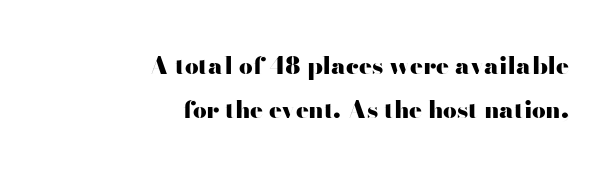
{"italic": "no", "bold": "yes", "underline": "no", "align": "right", "line_spacing_ratio": 1.85, "letter_spacing": "normal", "letter_spacing_em": 0.0, "glyph_px": 24}
